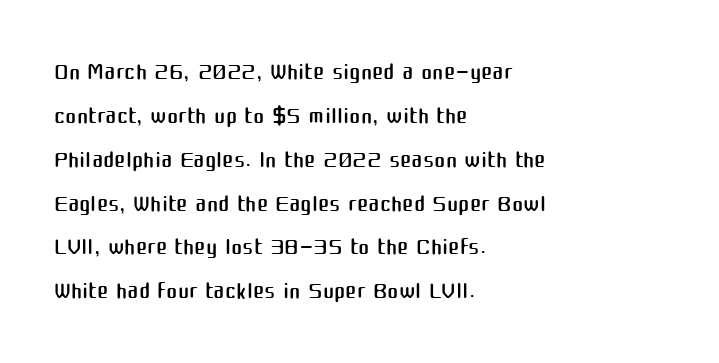
What's the leading like? Ordinary, nothing unusual. Standard letterfit; no display-style spreading of the glyphs. Ordinary non-slanted type is in use. Varying glyph widths throughout — classic text-font behaviour. Left-aligned paragraph, ragged on the right. A bare baseline throughout the passage.
